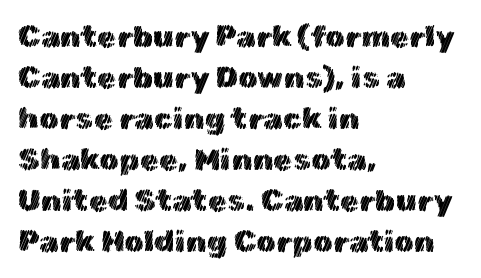
Q: Is the text italic (slanted)? A: No, it is upright.
Q: Is the text underlined? A: No.
Q: How is the paragraph aligned? A: Left-aligned.
Q: Is the spacing between letters normal or unusually wide? A: Normal.
Q: Is the spacing between lines tight, normal or loose? A: Normal.
Q: Width (condensed, normal, or wide)? A: Normal.
Q: x-height? A: Medium.
Q: Monospaced? A: No.
